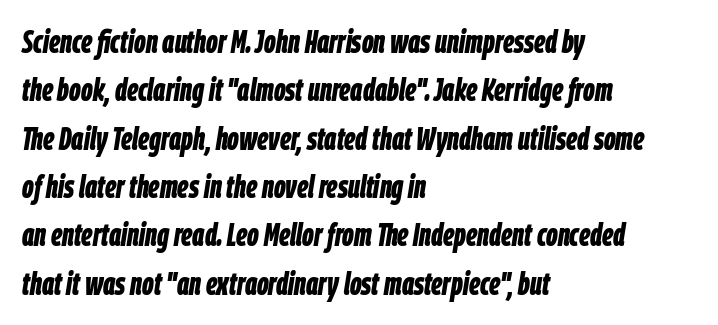
Compared with typical paragraphs, the rows here are spaced about the same. Leftover space on each line is placed entirely after the last word. Here the glyphs are tracked normally, forming tight word shapes. These words are printed bold, with thick strokes throughout. Characters are canted at an angle relative to the baseline's perpendicular.
